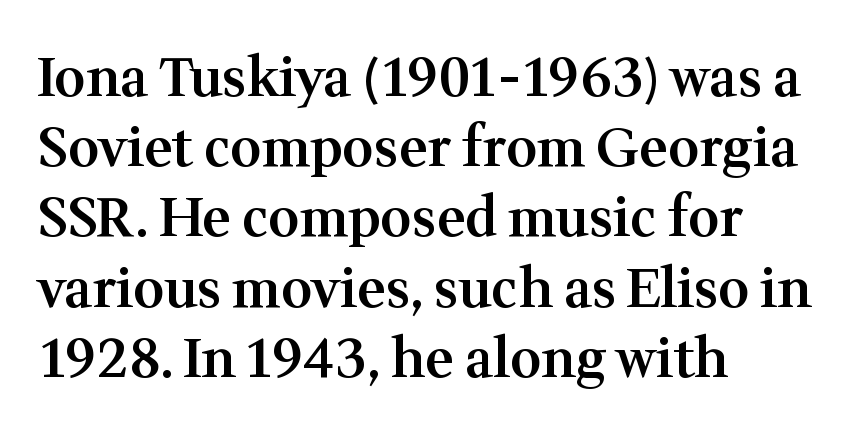
Q: Is the text bold? A: Semi-bold.
Q: Is the text italic (slanted)? A: No, it is upright.
Q: Is the typeface a serif or a sans-serif typeface? A: Serif.
Q: Is the text underlined? A: No.
Q: How is the paragraph aligned? A: Left-aligned.
Q: Is the spacing between letters normal or unusually wide? A: Normal.
Q: Is the spacing between lines tight, normal or loose? A: Normal.
Q: Width (condensed, normal, or wide)? A: Normal.
Q: Stroke contrast? A: Medium.
Q: x-height? A: Medium.
Q: Monospaced? A: No.
